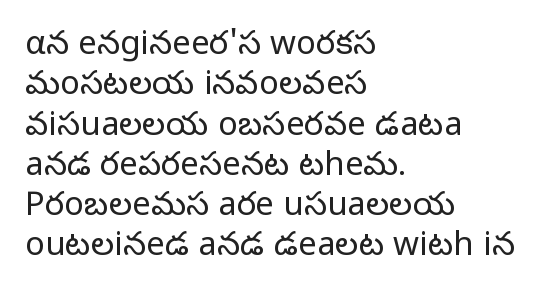
Q: Is the text bold? A: No.
Q: Is the text italic (slanted)? A: No, it is upright.
Q: Is the typeface a serif or a sans-serif typeface? A: Sans-serif.
Q: Is the text underlined? A: No.
Q: How is the paragraph aligned? A: Left-aligned.
Q: Is the spacing between letters normal or unusually wide? A: Normal.
Q: Width (condensed, normal, or wide)? A: Normal.
Q: Stroke contrast? A: Low.
Q: x-height? A: Medium.
Q: Monospaced? A: No.
